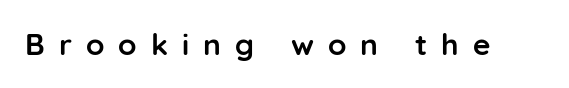
The image shows 30 px semibold sans-serif type, upright; set unusually wide letter spacing (+0.47 em), not underlined; low stroke contrast and a medium x-height.
